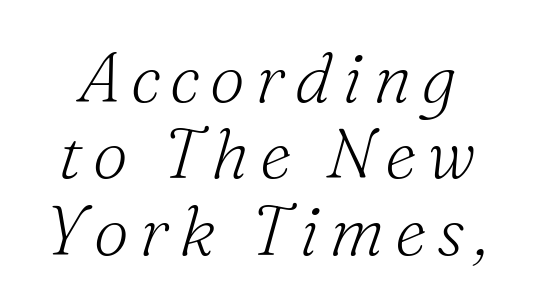
Q: Is the text bold? A: No.
Q: Is the text italic (slanted)? A: Yes, it leans right by about 16 degrees.
Q: Is the typeface a serif or a sans-serif typeface? A: Serif.
Q: Is the text underlined? A: No.
Q: Is the spacing between lines tight, normal or loose? A: Tight.
Q: Width (condensed, normal, or wide)? A: Normal.
Q: Stroke contrast? A: Medium.
Q: x-height? A: Small.
Q: Monospaced? A: No.
